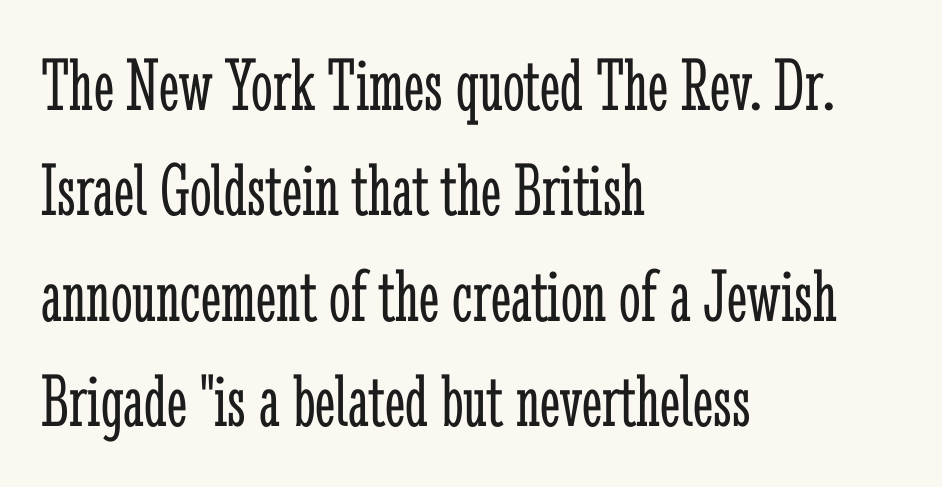
{"serif": "yes", "italic": "no", "bold": "no", "weight": "light", "width": "condensed", "stroke_contrast": "low", "x_height": "medium", "monospaced": "no", "underline": "no", "align": "left", "line_spacing": "normal", "line_spacing_ratio": 1.37, "letter_spacing": "normal", "letter_spacing_em": 0.0, "glyph_px": 77}
